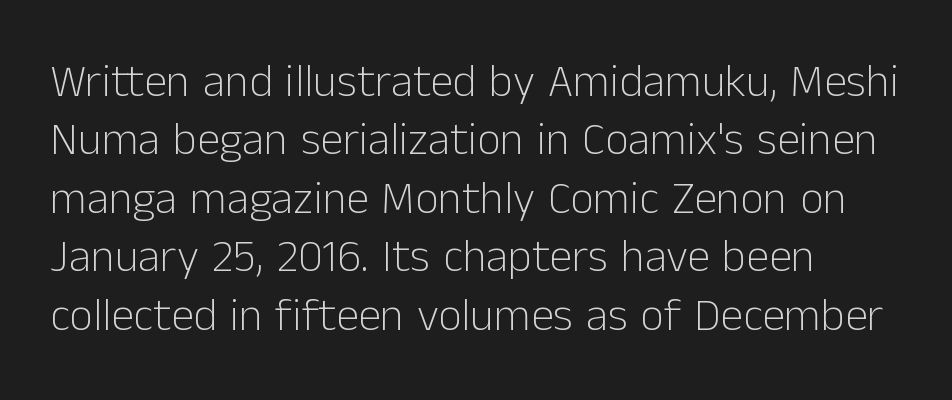
{"serif": "no", "italic": "no", "bold": "no", "weight": "light", "width": "normal", "stroke_contrast": "low", "x_height": "medium", "monospaced": "no", "underline": "no", "align": "left", "line_spacing": "normal", "line_spacing_ratio": 1.27, "letter_spacing": "normal", "letter_spacing_em": 0.0, "glyph_px": 46}
